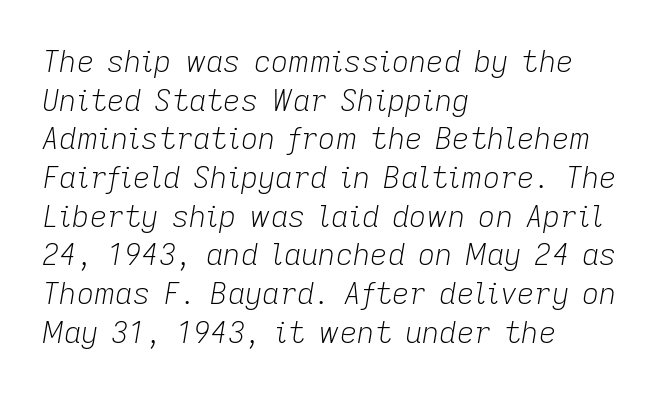
{"italic": "yes", "lean": "right", "slant_degrees": 9, "bold": "no", "weight": "light", "width": "normal", "stroke_contrast": "low", "x_height": "medium", "monospaced": "no", "underline": "no", "align": "left", "line_spacing": "normal", "line_spacing_ratio": 1.29, "letter_spacing": "normal", "letter_spacing_em": 0.0, "glyph_px": 30}
